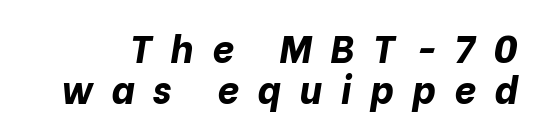
The image shows 38 px bold type, italic (leaning right); set tight line spacing (1.07x), unusually wide letter spacing (+0.49 em), not underlined; low stroke contrast and a medium x-height.
